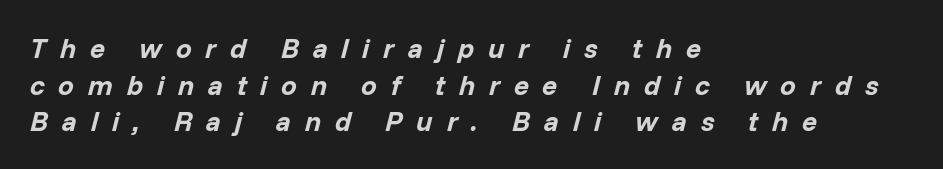
The tracking reads as deliberately expanded to a designer's eye. The specimen reads as italic at a glance. Clear beneath every line of the passage. Baseline-to-baseline distance is the conventional proportion of letter height. Note the varied advance widths — an 'i' is clearly narrower than an 'm'.
